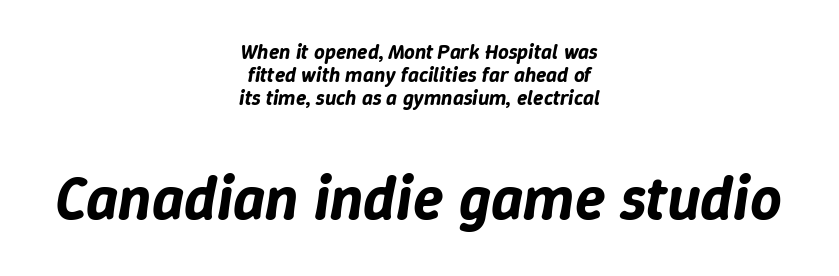
The image shows 62 px text type, italic (leaning right); set centered, tight line spacing (1.1x), normal letter spacing, not underlined; the second (bottom) block is 2.95x larger; low stroke contrast and a medium x-height.
